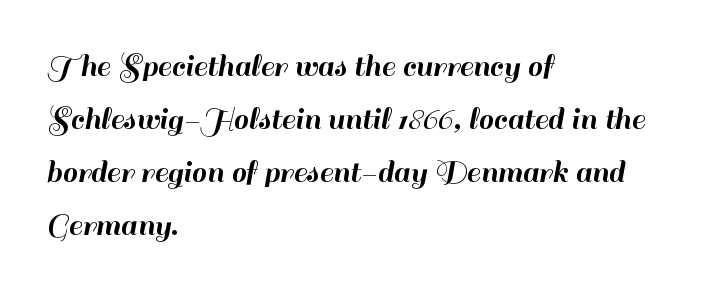
{"serif": "no", "width": "normal", "stroke_contrast": "high", "x_height": "small", "monospaced": "no", "underline": "no", "align": "left", "line_spacing": "normal", "line_spacing_ratio": 1.56, "letter_spacing": "normal", "letter_spacing_em": 0.0, "glyph_px": 34}
